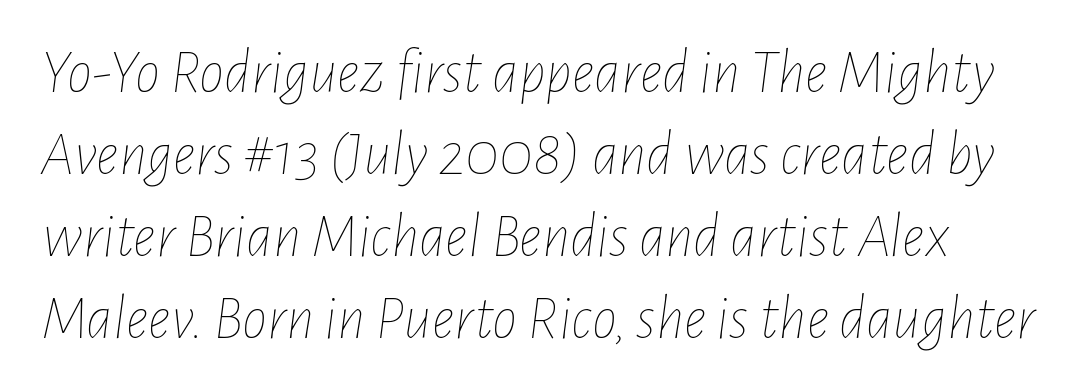
{"italic": "yes", "lean": "right", "slant_degrees": 7, "bold": "no", "weight": "thin", "width": "condensed", "stroke_contrast": "low", "x_height": "medium", "monospaced": "no", "underline": "no", "line_spacing": "normal", "line_spacing_ratio": 1.3, "letter_spacing": "normal", "letter_spacing_em": 0.0, "glyph_px": 63}
